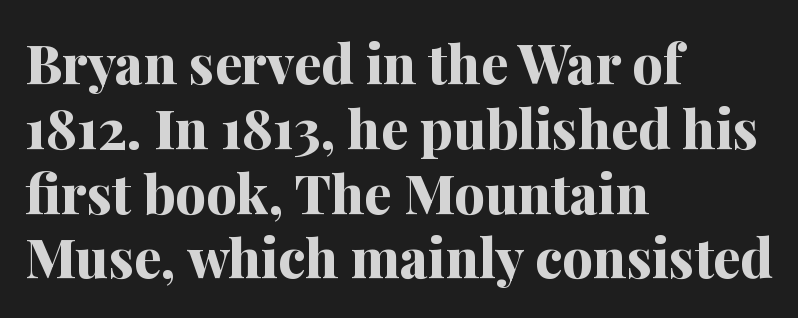
The face used here is proportionally spaced, like ordinary book or web type. A classic flush-left, rag-right setting is used for this passage. A roman cut, with each character standing at attention. This sample uses a serif face.
